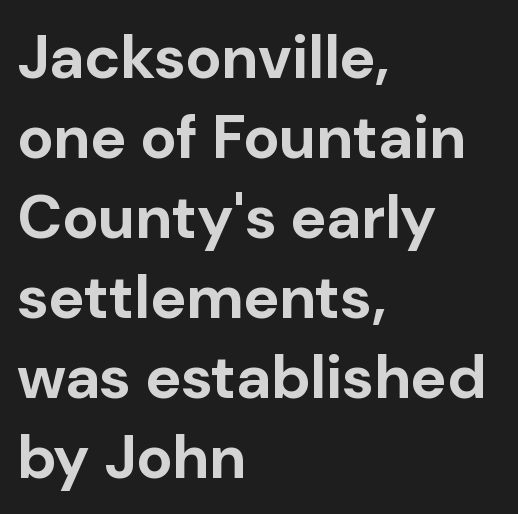
The image shows 61 px bold sans-serif type, upright; set left-aligned, normal line spacing (1.31x), normal letter spacing, not underlined; low stroke contrast and a medium x-height.
